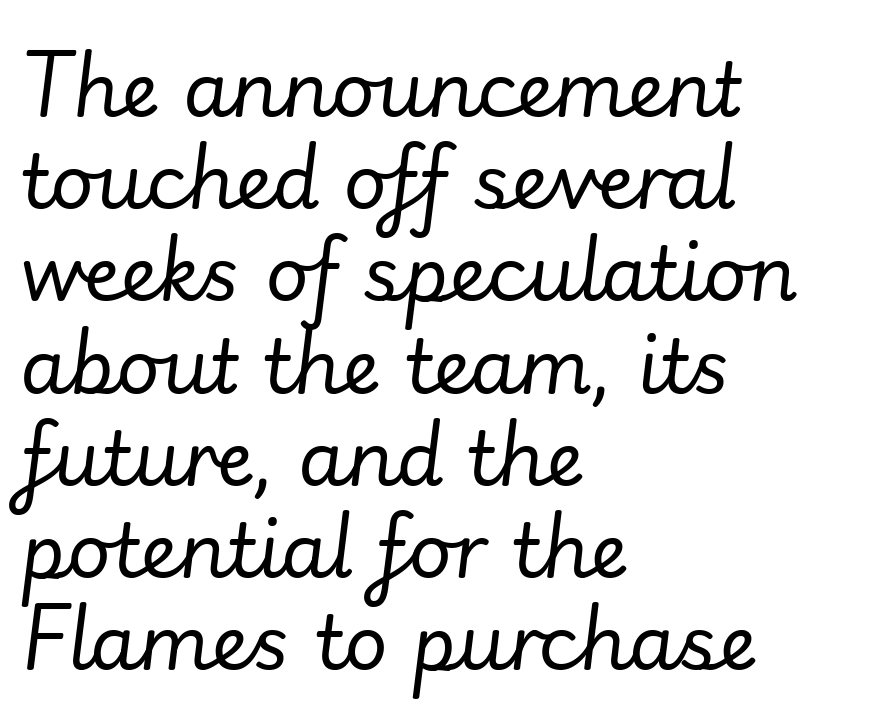
The image shows 75 px regular-weight type, italic (leaning right); set left-aligned, line spacing 1.23x, normal letter spacing, not underlined; low stroke contrast and a small x-height.
